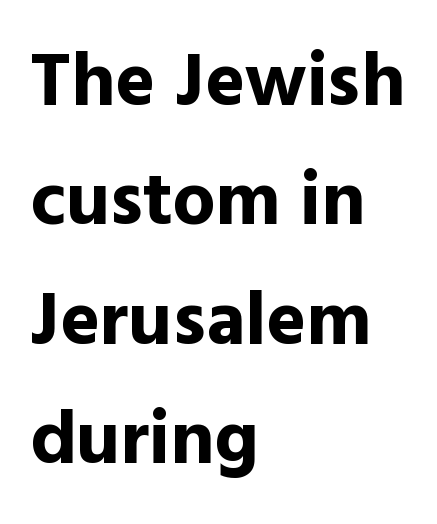
Q: Is the text bold? A: Yes.
Q: Is the text italic (slanted)? A: No, it is upright.
Q: Is the typeface a serif or a sans-serif typeface? A: Sans-serif.
Q: Is the text underlined? A: No.
Q: How is the paragraph aligned? A: Left-aligned.
Q: Is the spacing between letters normal or unusually wide? A: Normal.
Q: Is the spacing between lines tight, normal or loose? A: Normal.
Q: Width (condensed, normal, or wide)? A: Normal.
Q: x-height? A: Medium.
Q: Monospaced? A: No.
